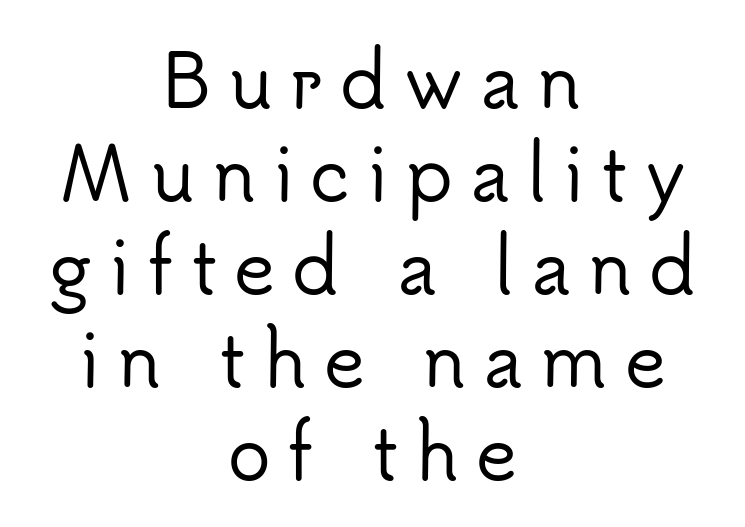
Q: Is the text italic (slanted)? A: No, it is upright.
Q: Is the typeface a serif or a sans-serif typeface? A: Sans-serif.
Q: Is the text underlined? A: No.
Q: How is the paragraph aligned? A: Centered.
Q: Is the spacing between letters normal or unusually wide? A: Unusually wide.
Q: Is the spacing between lines tight, normal or loose? A: Normal.
Q: Width (condensed, normal, or wide)? A: Normal.
Q: Stroke contrast? A: Low.
Q: x-height? A: Small.
Q: Monospaced? A: No.
